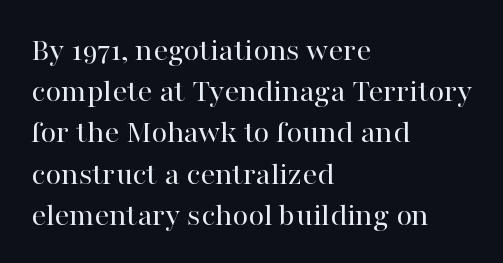
{"serif": "yes", "italic": "no", "bold": "no", "weight": "regular", "width": "normal", "stroke_contrast": "high", "x_height": "medium", "monospaced": "no", "underline": "no", "align": "left", "line_spacing": "normal", "line_spacing_ratio": 1.25, "letter_spacing": "normal", "letter_spacing_em": 0.0, "glyph_px": 33}
